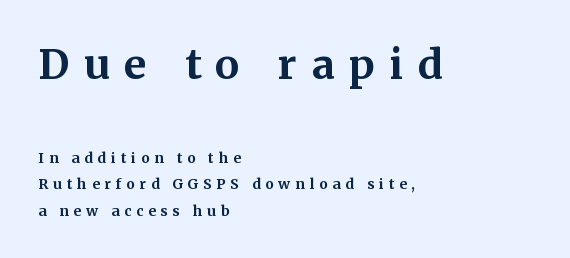
{"serif": "yes", "italic": "no", "bold": "yes", "weight": "bold", "width": "normal", "stroke_contrast": "medium", "x_height": "medium", "monospaced": "no", "underline": "no", "align": "left", "line_spacing": "loose", "line_spacing_ratio": 1.9, "letter_spacing": "wide", "letter_spacing_em": 0.35, "larger_block": "first", "size_ratio": 2.93, "glyph_px": 41}
